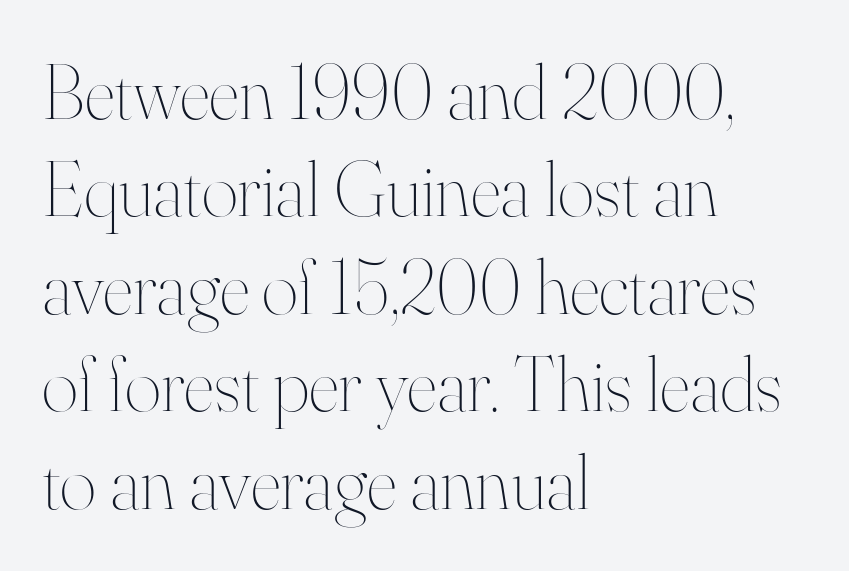
The image shows 78 px thin type, upright; set left-aligned, normal line spacing (1.25x), normal letter spacing, not underlined; high stroke contrast and a small x-height.
